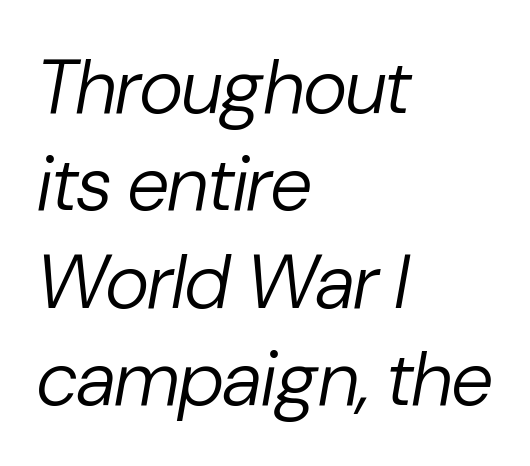
The image shows 76 px regular-weight type, italic (leaning right); set left-aligned, normal line spacing (1.28x), normal letter spacing, not underlined; low stroke contrast and a medium x-height.
